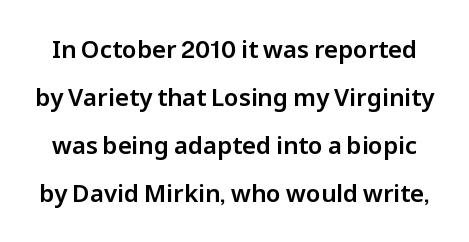
Loosely led — the rows are spread out. The line texture is even and compact thanks to regular tracking. A clean baseline with only descenders dipping below it. Ascenders rise straight up at ninety degrees.
